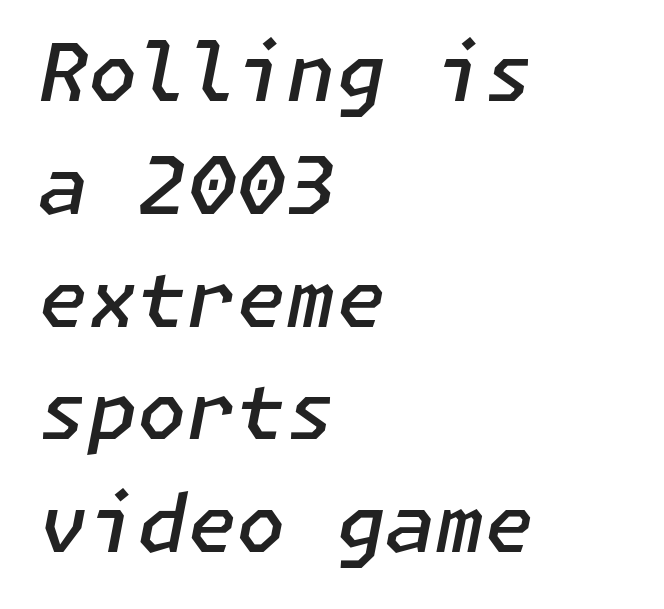
The rendering keeps characters at their native spacing. If you drew a ruler down the left edge, every line would touch it. Letters rest on an invisible, unmarked baseline. What weight is shown? A semibold, between regular and bold. Notice how descenders clear the ascenders below comfortably — that's standard leading. There's an unmistakable incline to the writing here.
